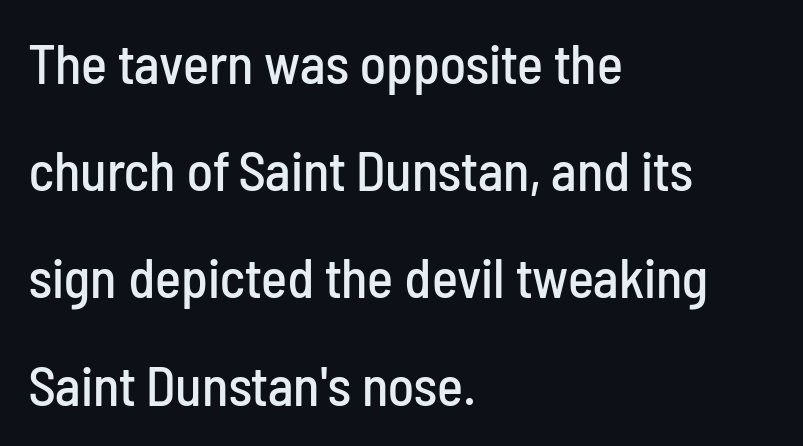
{"serif": "no", "italic": "no", "width": "condensed", "stroke_contrast": "low", "x_height": "medium", "monospaced": "no", "underline": "no", "align": "left", "line_spacing": "loose", "line_spacing_ratio": 1.95, "letter_spacing": "normal", "letter_spacing_em": 0.0, "glyph_px": 55}
